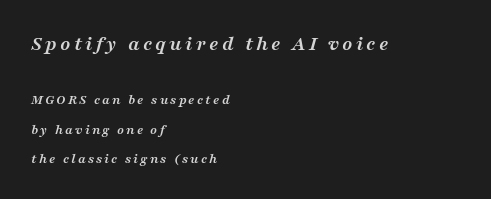
The image shows 21 px bold type, italic (leaning right); set left-aligned, loose line spacing (2.08x), not underlined; the first (top) block is 1.5x larger.
